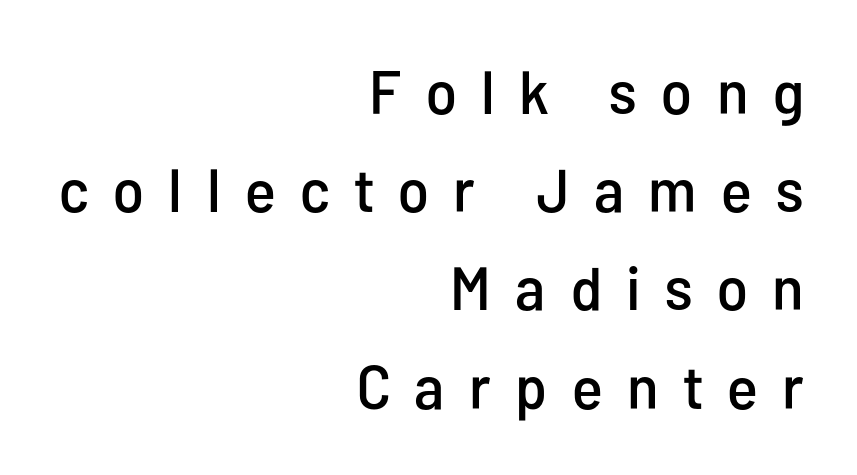
The image shows 61 px condensed sans-serif type, upright; set right-aligned, normal line spacing (1.61x), unusually wide letter spacing (+0.4 em), not underlined; low stroke contrast and a medium x-height.
